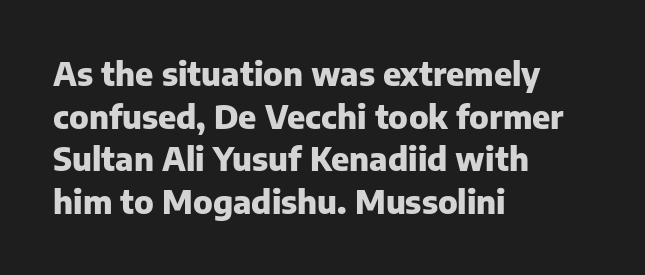
{"serif": "no", "italic": "no", "bold": "yes", "weight": "heavy", "width": "normal", "stroke_contrast": "low", "x_height": "medium", "monospaced": "no", "underline": "no", "align": "left", "line_spacing": "normal", "line_spacing_ratio": 1.33, "letter_spacing": "normal", "letter_spacing_em": 0.0, "glyph_px": 32}
